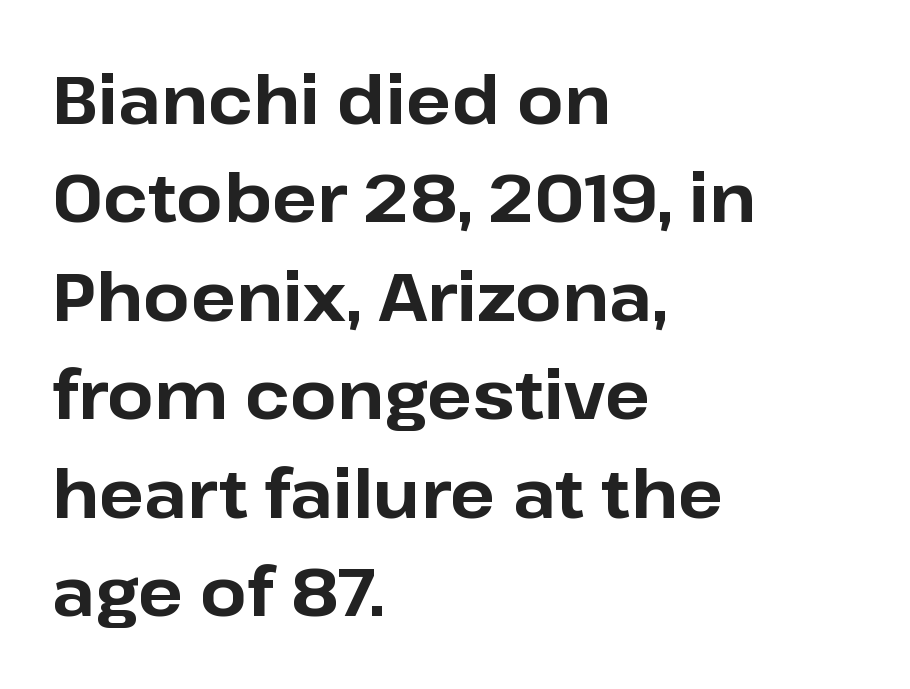
{"serif": "no", "italic": "no", "bold": "yes", "weight": "bold", "width": "normal", "stroke_contrast": "low", "x_height": "medium", "monospaced": "no", "underline": "no", "align": "left", "line_spacing": "normal", "line_spacing_ratio": 1.47, "letter_spacing": "normal", "letter_spacing_em": 0.0, "glyph_px": 67}
